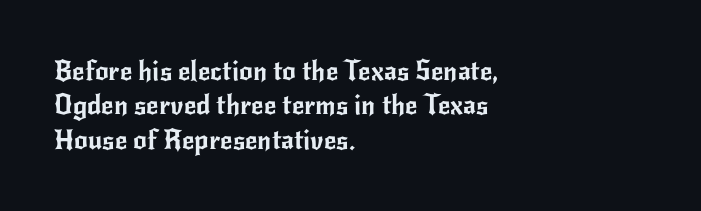
Do the letters lean? They stand straight. Lines of text with bare space underneath. The passage shown stacks its lines at a standard gap. Casual observation: everything's shoved over to the left.
